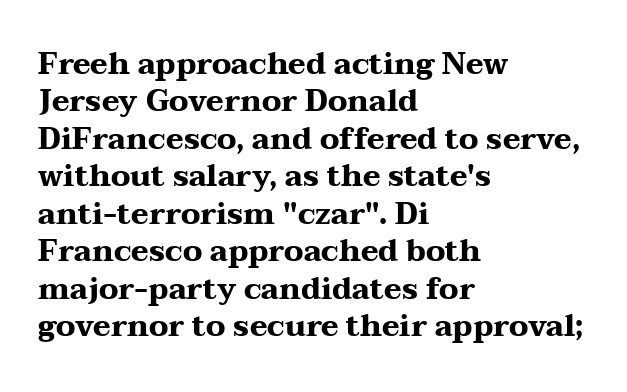
Q: Is the text bold? A: Yes.
Q: Is the text italic (slanted)? A: No, it is upright.
Q: Is the typeface a serif or a sans-serif typeface? A: Serif.
Q: Is the text underlined? A: No.
Q: How is the paragraph aligned? A: Left-aligned.
Q: Is the spacing between letters normal or unusually wide? A: Normal.
Q: Is the spacing between lines tight, normal or loose? A: Normal.
Q: Width (condensed, normal, or wide)? A: Wide.
Q: Stroke contrast? A: Medium.
Q: x-height? A: Medium.
Q: Monospaced? A: No.
